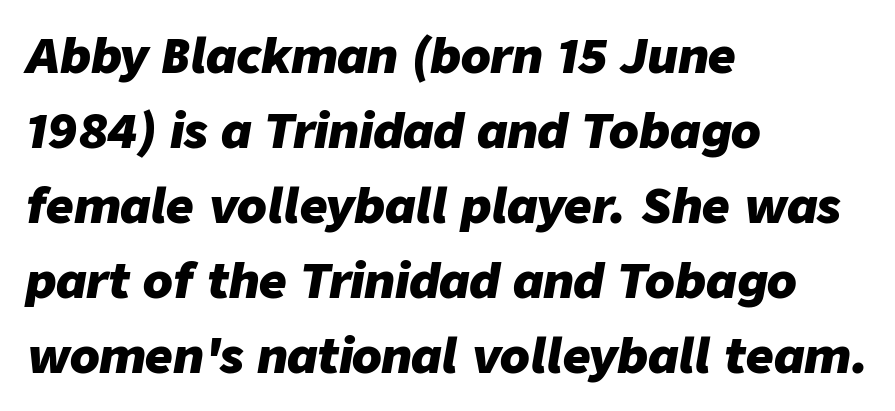
{"italic": "yes", "lean": "right", "slant_degrees": 9, "bold": "yes", "weight": "heavy", "width": "normal", "stroke_contrast": "low", "x_height": "medium", "monospaced": "no", "underline": "no", "align": "left", "line_spacing": "normal", "line_spacing_ratio": 1.56, "letter_spacing": "normal", "letter_spacing_em": 0.0, "glyph_px": 48}
